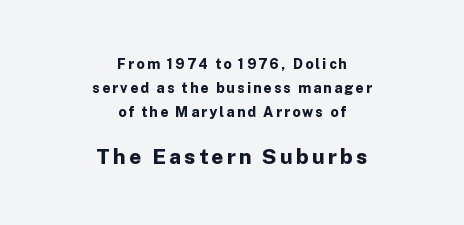
The image shows 21 px bold type, upright; set centered, line spacing 1.73x, not underlined; the second (bottom) block is 1.5x larger.
